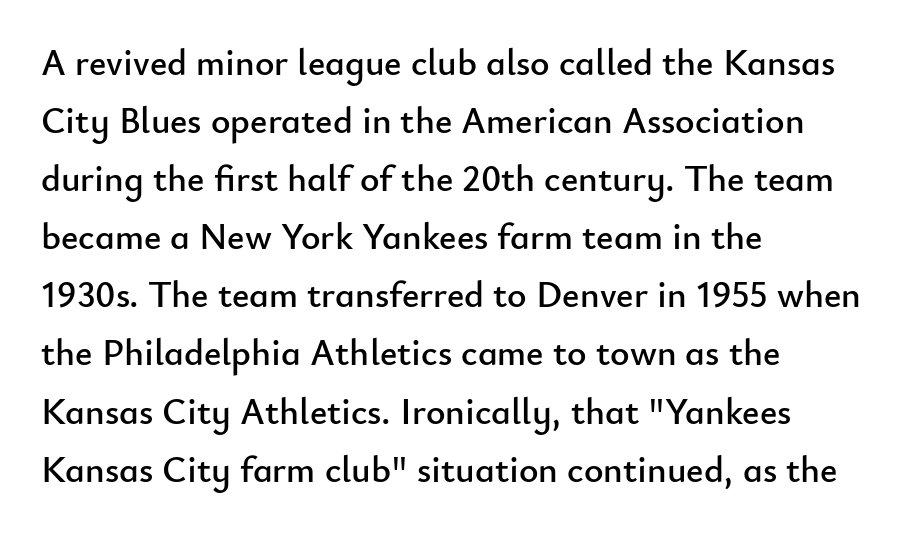
The image shows 37 px sans-serif type, upright; set left-aligned, normal line spacing (1.57x), normal letter spacing, not underlined; low stroke contrast and a small x-height.
